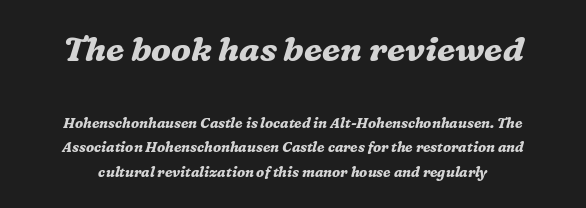
The image shows 34 px bold serif type, italic (leaning right); set line spacing 1.75x, normal letter spacing, not underlined; the first (top) block is 2.43x larger; medium stroke contrast and a medium x-height.
